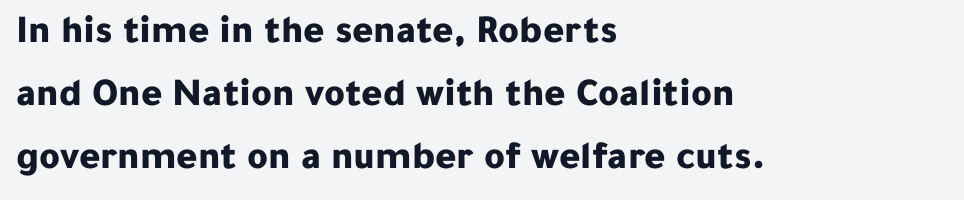
The image shows 40 px bold sans-serif type, upright; set left-aligned, normal line spacing (1.58x), normal letter spacing, not underlined; low stroke contrast and a medium x-height.
